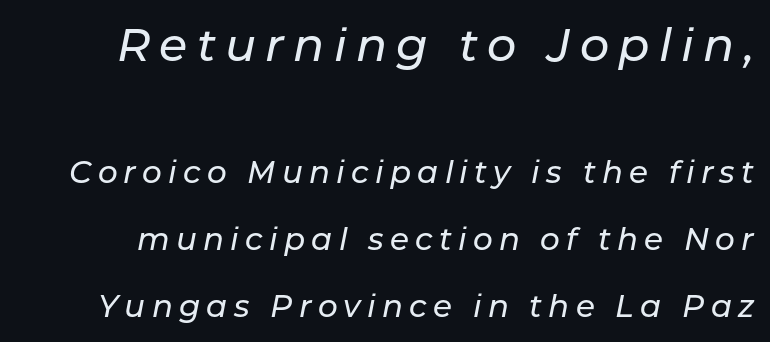
The image shows 46 px text type, italic (leaning right); set loose line spacing (2.16x), unusually wide letter spacing (+0.2 em), not underlined; the first (top) block is 1.48x larger; low stroke contrast and a medium x-height.
